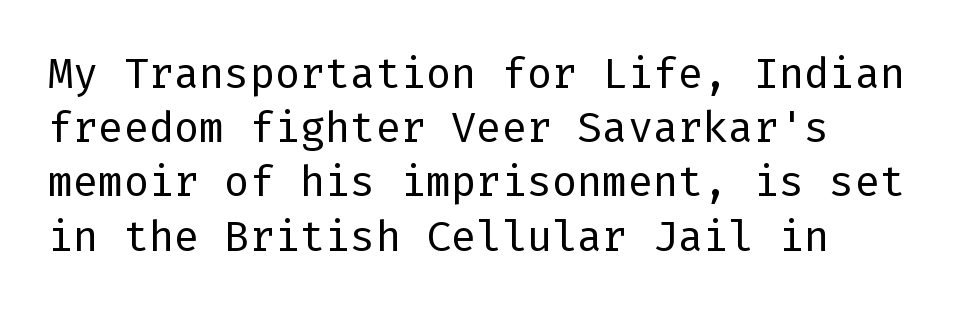
{"serif": "no", "italic": "no", "bold": "no", "weight": "regular", "width": "normal", "stroke_contrast": "low", "x_height": "medium", "underline": "no", "line_spacing": "normal", "line_spacing_ratio": 1.29, "letter_spacing": "normal", "letter_spacing_em": 0.0, "glyph_px": 42}
